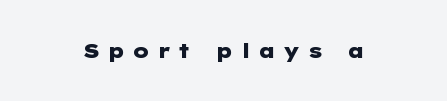
The image shows 20 px bold type, upright; set unusually wide letter spacing (+0.38 em), not underlined.
